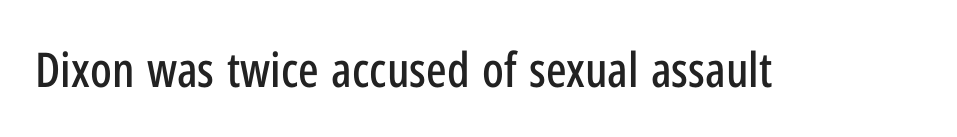
The tracking reads as untouched default to a designer's eye. Decoration check: the copy has no underline. The specimen reads as upright at a glance. The designer went with a sans here, leaving each stem footless. The passage shown is typed in a proportional face where columns would drift.
